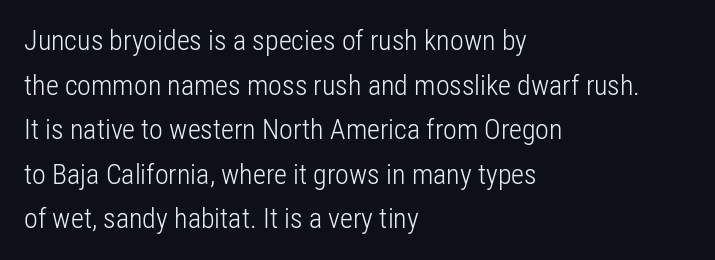
The image shows 28 px light, condensed sans-serif type, upright; set left-aligned, normal line spacing (1.59x), normal letter spacing, not underlined; low stroke contrast and a medium x-height.
